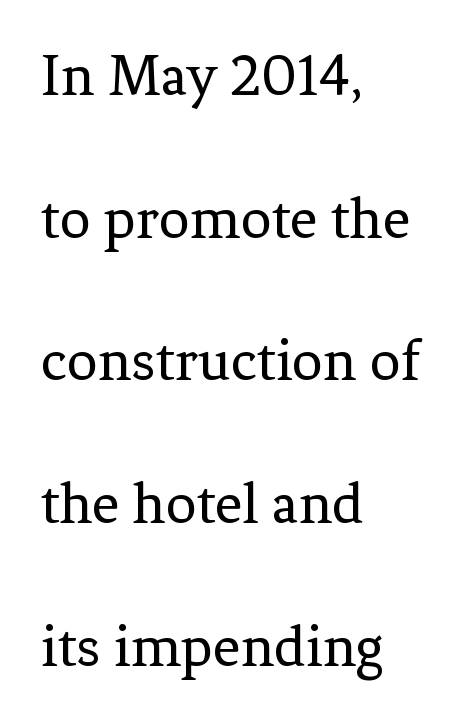
The horizontal fit of the characters is conventional and even. The letters advance in unequal steps, a hallmark of proportional type. The text block is weighted toward the left margin, trailing off unevenly rightward. Look at the bottom of the vertical strokes: they flare into serifs here. Every stem runs plumb, perpendicular to the baseline. Rule under the text: the space is simply empty.
